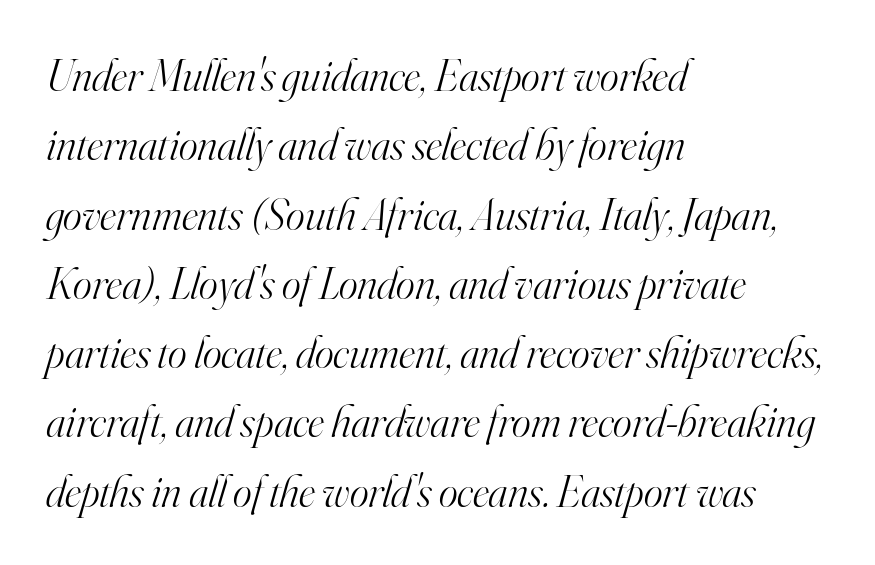
Q: Is the text bold? A: No.
Q: Is the text italic (slanted)? A: Yes, it leans right by about 16 degrees.
Q: Is the typeface a serif or a sans-serif typeface? A: Serif.
Q: Is the text underlined? A: No.
Q: How is the paragraph aligned? A: Left-aligned.
Q: Is the spacing between letters normal or unusually wide? A: Normal.
Q: Is the spacing between lines tight, normal or loose? A: Normal.
Q: Width (condensed, normal, or wide)? A: Normal.
Q: Stroke contrast? A: High.
Q: x-height? A: Small.
Q: Monospaced? A: No.
